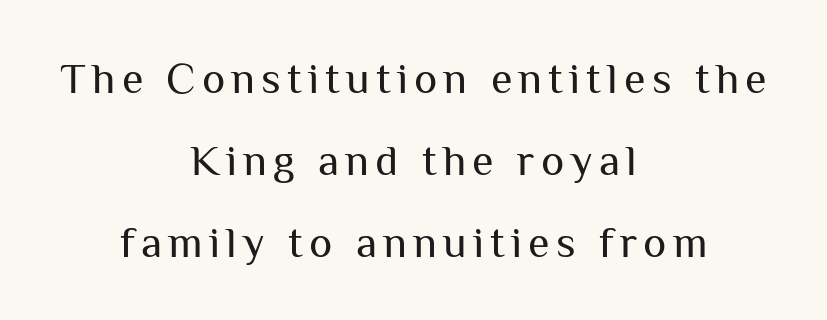
Q: Is the text bold? A: No.
Q: Is the text italic (slanted)? A: No, it is upright.
Q: Is the typeface a serif or a sans-serif typeface? A: Sans-serif.
Q: Is the text underlined? A: No.
Q: How is the paragraph aligned? A: Centered.
Q: Width (condensed, normal, or wide)? A: Normal.
Q: Stroke contrast? A: Medium.
Q: x-height? A: Medium.
Q: Monospaced? A: No.
